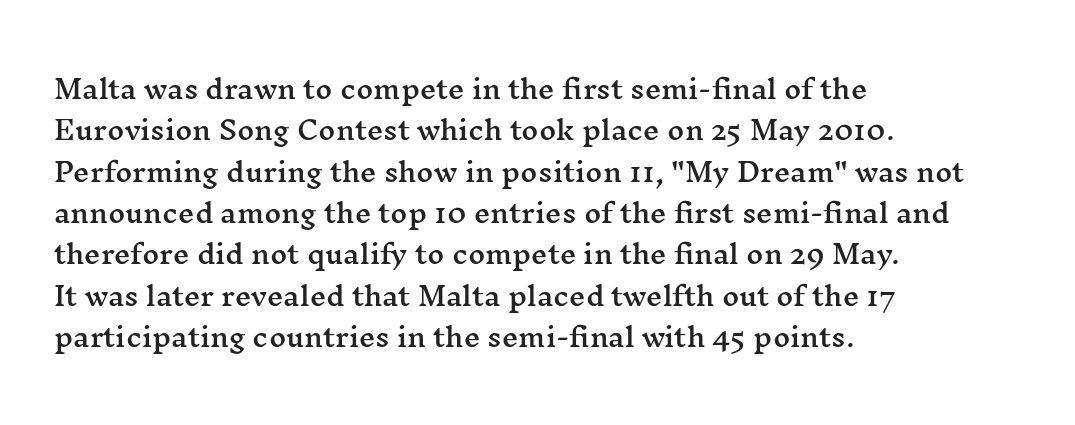
The image shows 26 px text type, upright; set left-aligned, normal line spacing (1.59x), normal letter spacing, not underlined.
